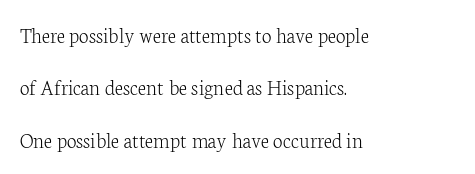
The image shows 22 px text type, upright; set left-aligned, loose line spacing (2.38x), normal letter spacing, not underlined.
